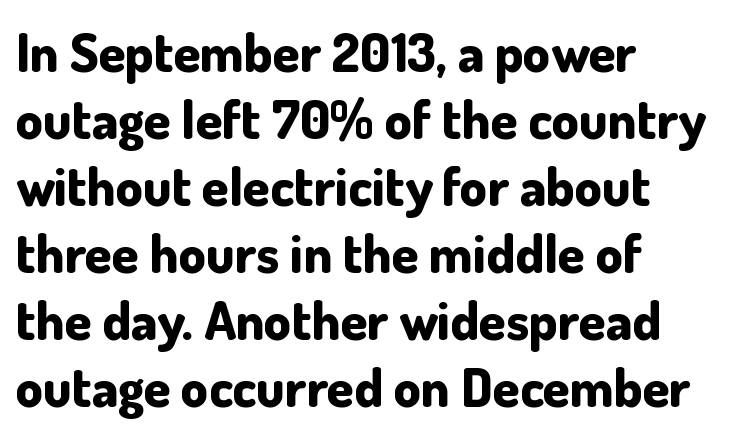
The image shows 54 px bold sans-serif type, upright; set left-aligned, line spacing 1.24x, normal letter spacing, not underlined; low stroke contrast and a small x-height.
